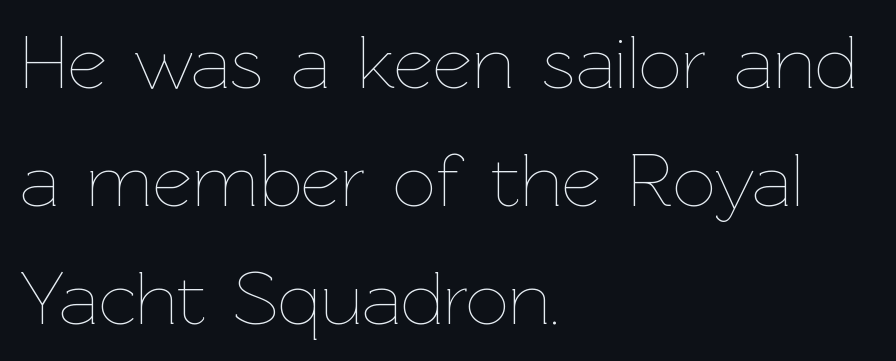
Q: Is the text bold? A: No.
Q: Is the text italic (slanted)? A: No, it is upright.
Q: Is the text underlined? A: No.
Q: How is the paragraph aligned? A: Left-aligned.
Q: Is the spacing between letters normal or unusually wide? A: Normal.
Q: Is the spacing between lines tight, normal or loose? A: Normal.
Q: Width (condensed, normal, or wide)? A: Normal.
Q: Stroke contrast? A: Low.
Q: x-height? A: Medium.
Q: Monospaced? A: No.
